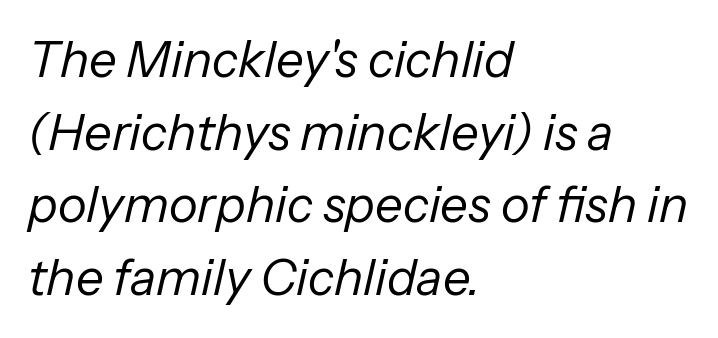
{"italic": "yes", "lean": "right", "slant_degrees": 13, "bold": "no", "weight": "regular", "width": "normal", "stroke_contrast": "low", "x_height": "medium", "monospaced": "no", "underline": "no", "align": "left", "line_spacing": "normal", "line_spacing_ratio": 1.48, "letter_spacing": "normal", "letter_spacing_em": 0.0, "glyph_px": 49}
